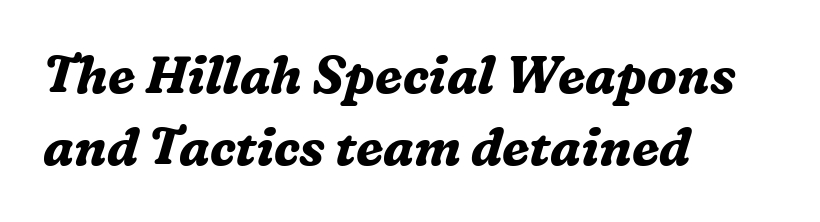
Q: Is the text bold? A: Yes.
Q: Is the text italic (slanted)? A: Yes, it leans right by about 16 degrees.
Q: Is the typeface a serif or a sans-serif typeface? A: Serif.
Q: Is the text underlined? A: No.
Q: How is the paragraph aligned? A: Left-aligned.
Q: Is the spacing between letters normal or unusually wide? A: Normal.
Q: Is the spacing between lines tight, normal or loose? A: Normal.
Q: Width (condensed, normal, or wide)? A: Normal.
Q: Stroke contrast? A: Medium.
Q: x-height? A: Medium.
Q: Monospaced? A: No.
